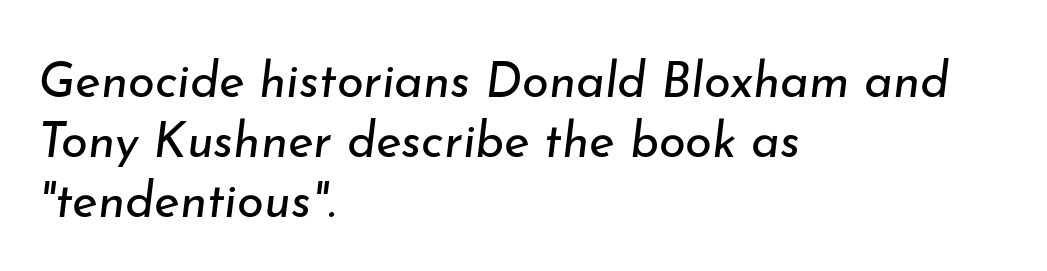
The image shows 49 px regular-weight type, italic (leaning right); set left-aligned, line spacing 1.22x, normal letter spacing, not underlined; low stroke contrast and a small x-height.
